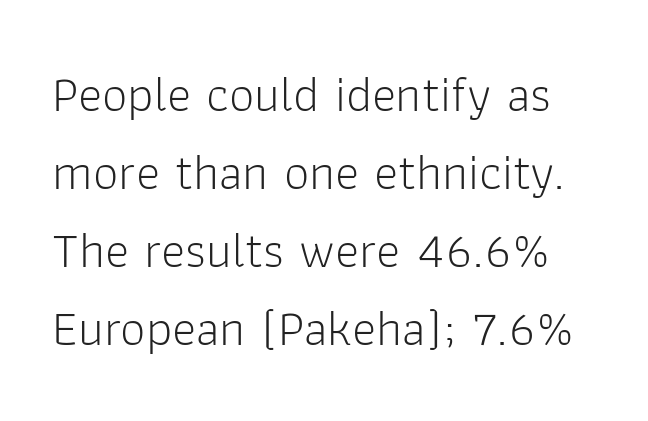
Normally led — the rows are evenly, conventionally spaced. Check where the strokes stop: nothing finishes them off — pure sans. You could not count columns in this text — the font is proportionally spaced. How are the letters spaced? Ordinarily, with no added tracking. The face looks like a standard text weight, possibly lighter.
